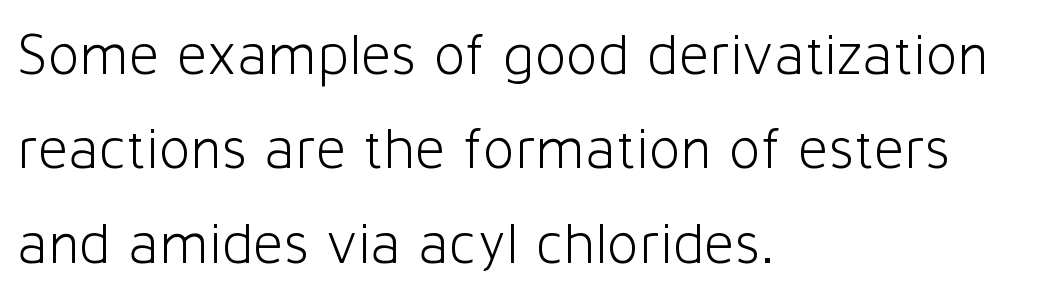
Q: Is the text bold? A: No.
Q: Is the text italic (slanted)? A: No, it is upright.
Q: Is the typeface a serif or a sans-serif typeface? A: Sans-serif.
Q: Is the text underlined? A: No.
Q: How is the paragraph aligned? A: Left-aligned.
Q: Is the spacing between letters normal or unusually wide? A: Normal.
Q: Is the spacing between lines tight, normal or loose? A: Normal.
Q: Width (condensed, normal, or wide)? A: Normal.
Q: Stroke contrast? A: Low.
Q: x-height? A: Medium.
Q: Monospaced? A: No.
